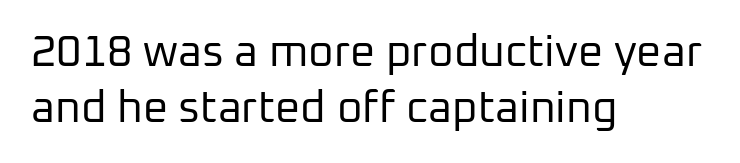
Beneath every word, the page is bare. Typographically, this falls in the sans-serif category. The face used here is proportionally spaced, like ordinary book or web type. This is the regular roman posture of the typeface. Compared with a typical body face, this is equally light or lighter still. Does the copy run flush right? No — it runs flush left.
